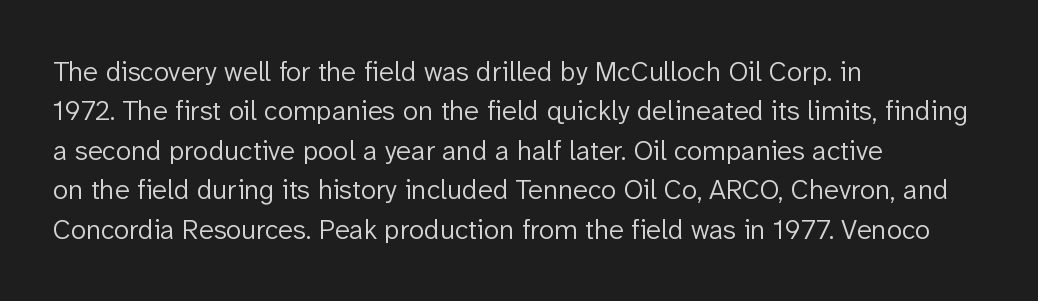
{"serif": "no", "italic": "no", "bold": "no", "weight": "light", "width": "normal", "stroke_contrast": "low", "x_height": "medium", "monospaced": "no", "underline": "no", "align": "left", "line_spacing": "normal", "line_spacing_ratio": 1.41, "letter_spacing": "normal", "letter_spacing_em": 0.0, "glyph_px": 28}
